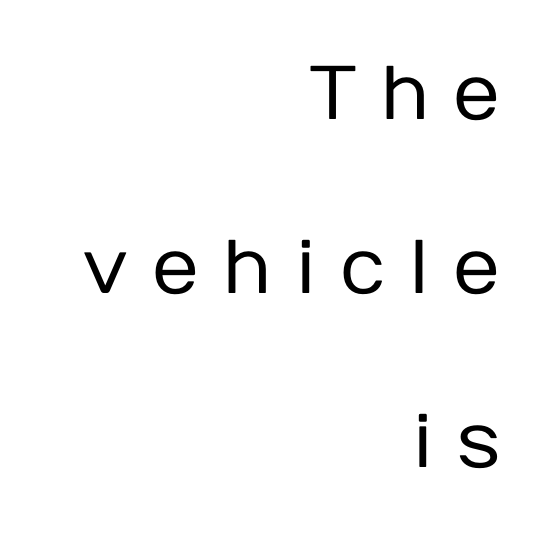
{"serif": "no", "italic": "no", "bold": "no", "weight": "regular", "width": "normal", "stroke_contrast": "low", "x_height": "medium", "monospaced": "no", "underline": "no", "align": "right", "line_spacing": "loose", "line_spacing_ratio": 2.29, "letter_spacing": "wide", "letter_spacing_em": 0.29, "glyph_px": 76}
